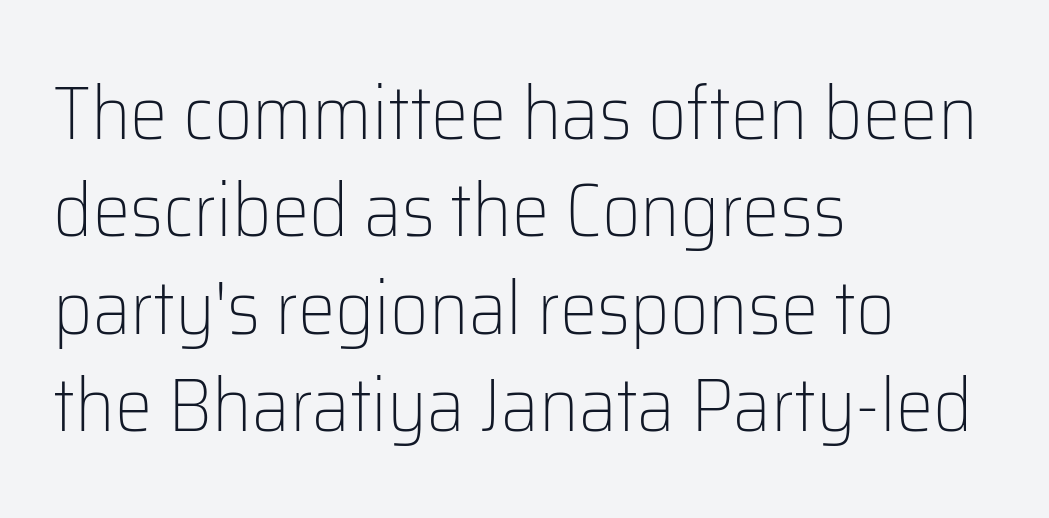
The image shows 75 px light sans-serif type, upright; set left-aligned, normal line spacing (1.3x), normal letter spacing, not underlined; low stroke contrast and a medium x-height.
